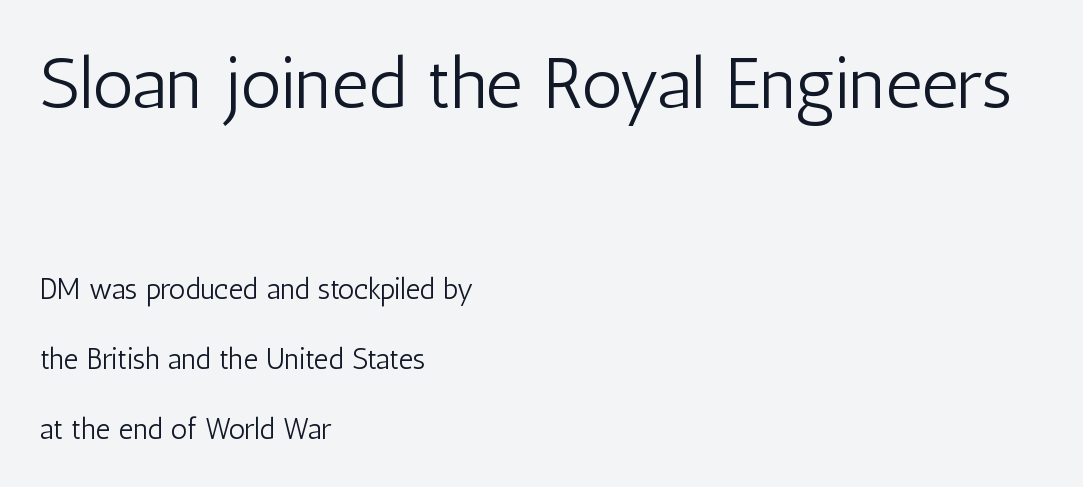
The image shows 72 px light, condensed sans-serif type, upright; set left-aligned, loose line spacing (2.41x), normal letter spacing, not underlined; the first (top) block is 2.48x larger; low stroke contrast and a medium x-height.
